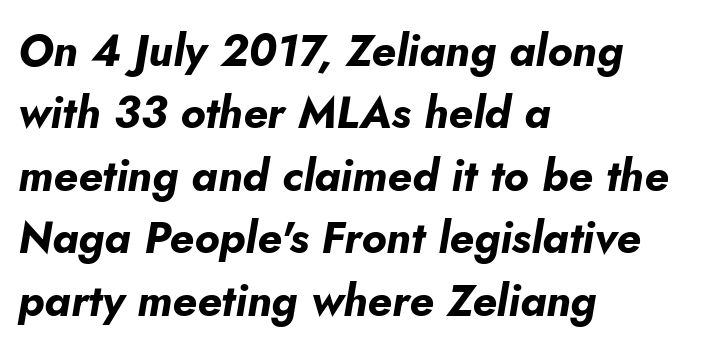
This sample is left-justified, so line endings fall wherever the words run out. A typesetter would call this zero additional tracking. You could not count columns in this text — the font is proportionally spaced. These lines were composed using italics.
